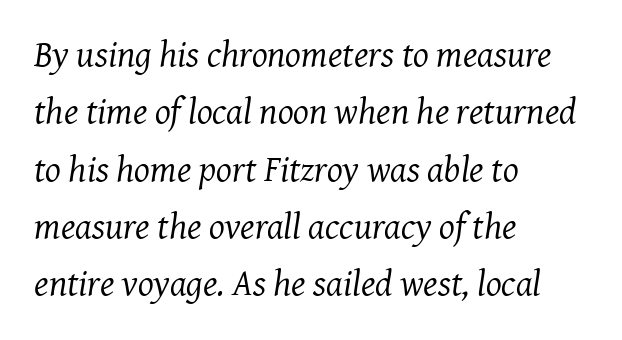
The image shows 37 px regular-weight serif type, italic (leaning right); set left-aligned, normal line spacing (1.55x), normal letter spacing, not underlined; medium stroke contrast and a medium x-height.
